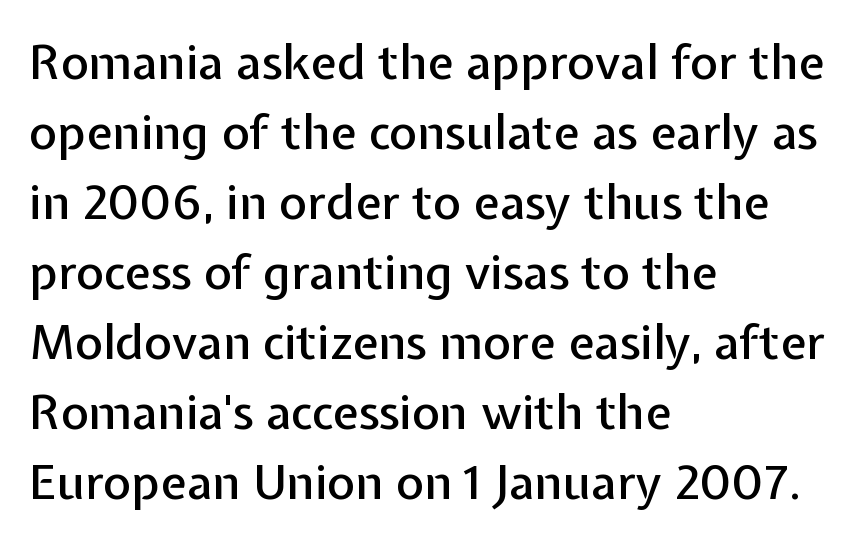
{"serif": "no", "italic": "no", "width": "normal", "stroke_contrast": "low", "x_height": "medium", "monospaced": "no", "underline": "no", "align": "left", "line_spacing": "normal", "line_spacing_ratio": 1.46, "letter_spacing": "normal", "letter_spacing_em": 0.0, "glyph_px": 48}
